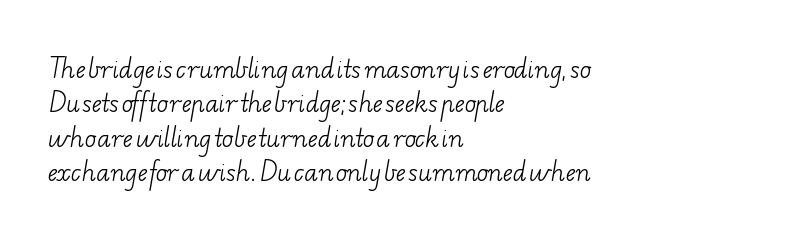
{"bold": "no", "underline": "no", "align": "left", "line_spacing": "normal", "line_spacing_ratio": 1.5, "letter_spacing": "normal", "letter_spacing_em": 0.0, "glyph_px": 23}
